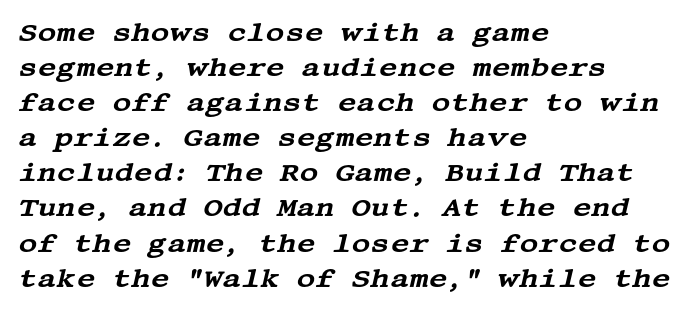
The line-height multiplier appears to be the usual default. Honestly, there is no underline to notice here at all. The rendering keeps characters at their native spacing. All the whitespace from short lines collects on the right.
